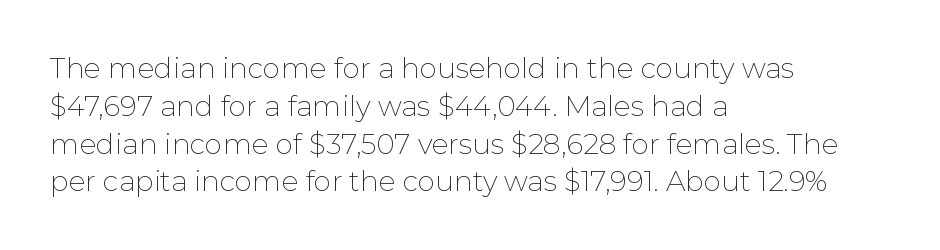
These lines stack with their left ends in a neat column. The letters stand straight up with perfectly vertical stems. A typesetter would call this proportional, since set widths differ per character. No word sits above an underline. You can tell from the bare stems that sans-serif type was used.
